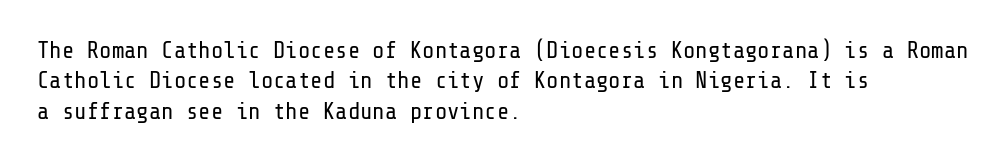
The image shows 23 px text type, upright; set left-aligned, normal line spacing (1.32x), normal letter spacing, not underlined.
